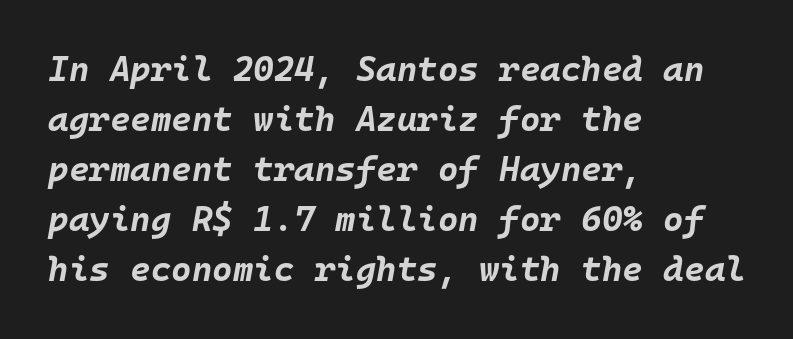
Monospaced: the letters line up in strict vertical columns. Tracking value appears to be zero — textbook default spacing. The baseline area is clear. Compared with ordinary roman type, these characters are visibly tilted. Typeset ragged right — the left edge is the straight one.
